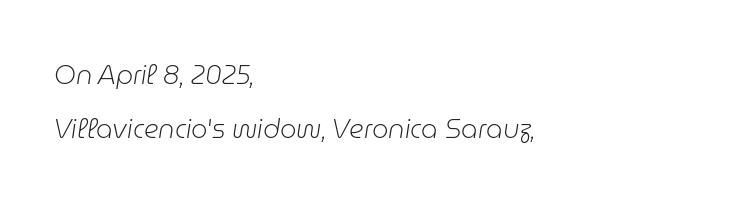
The image shows 26 px text type, italic (leaning right); set left-aligned, loose line spacing (2.09x), normal letter spacing, not underlined.
